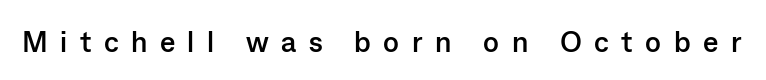
Q: Is the text bold? A: Yes.
Q: Is the text italic (slanted)? A: No, it is upright.
Q: Is the typeface a serif or a sans-serif typeface? A: Sans-serif.
Q: Is the text underlined? A: No.
Q: Is the spacing between letters normal or unusually wide? A: Unusually wide.
Q: Width (condensed, normal, or wide)? A: Normal.
Q: Stroke contrast? A: Low.
Q: x-height? A: Medium.
Q: Monospaced? A: No.
